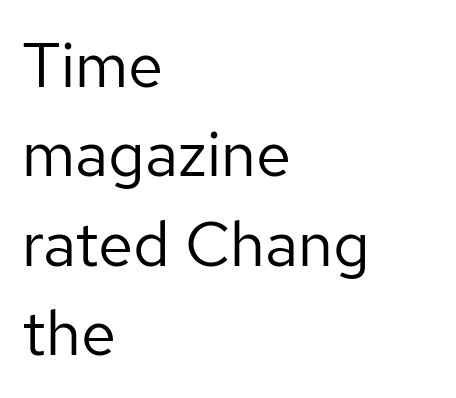
The image shows 63 px regular-weight sans-serif type, upright; set left-aligned, normal line spacing (1.42x), normal letter spacing, not underlined; low stroke contrast and a medium x-height.
